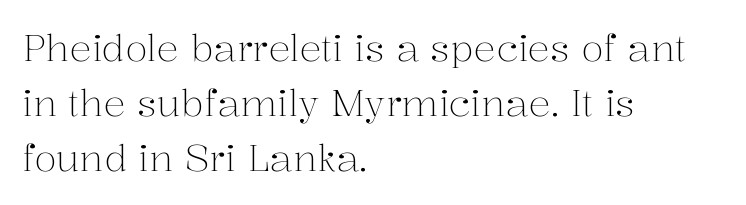
The image shows 37 px light serif type, upright; set left-aligned, normal line spacing (1.48x), normal letter spacing, not underlined; medium stroke contrast and a medium x-height.
